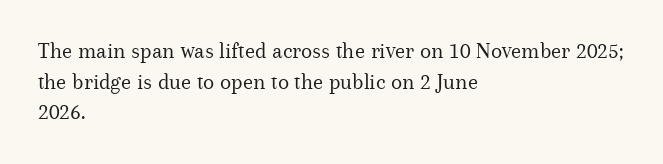
Vertical spacing — default. The text block is weighted toward the left margin, trailing off unevenly rightward. The baseline area is clear. These lines keep a tight, regular rhythm from letter to letter. No extra ink here — the face is not bold.
